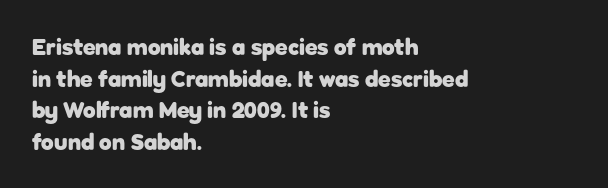
One glance says typical: line gaps are just what's usual. The letters stand upright; this is a roman face. These lines stack with their left ends in a neat column. Bold? Absolutely — the strokes are thick and heavy.
